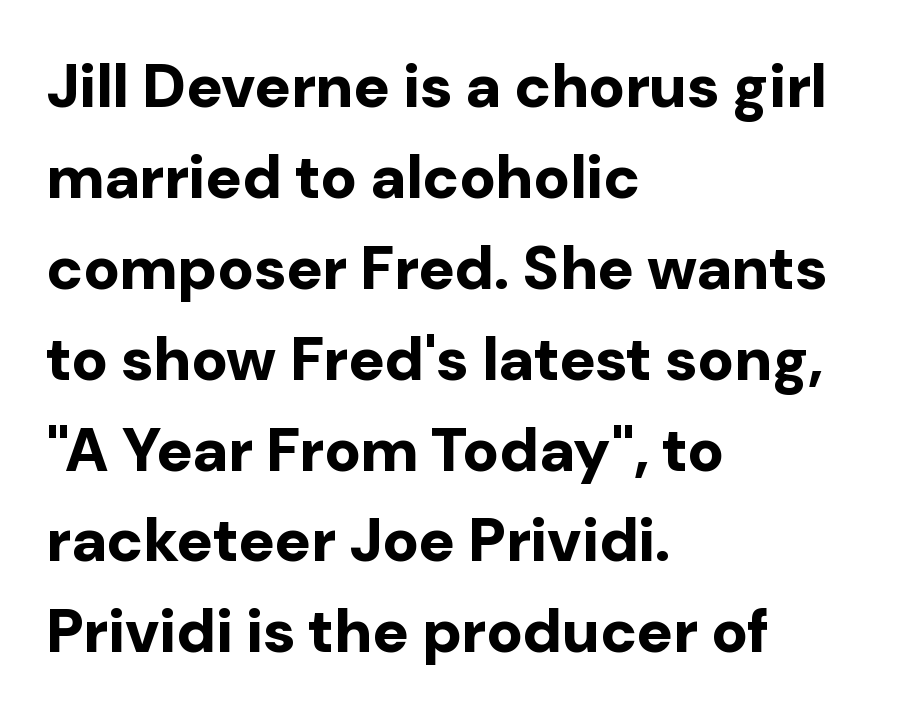
{"serif": "no", "italic": "no", "bold": "yes", "weight": "bold", "width": "normal", "stroke_contrast": "low", "x_height": "medium", "monospaced": "no", "underline": "no", "align": "left", "line_spacing": "normal", "line_spacing_ratio": 1.49, "letter_spacing": "normal", "letter_spacing_em": 0.0, "glyph_px": 61}
